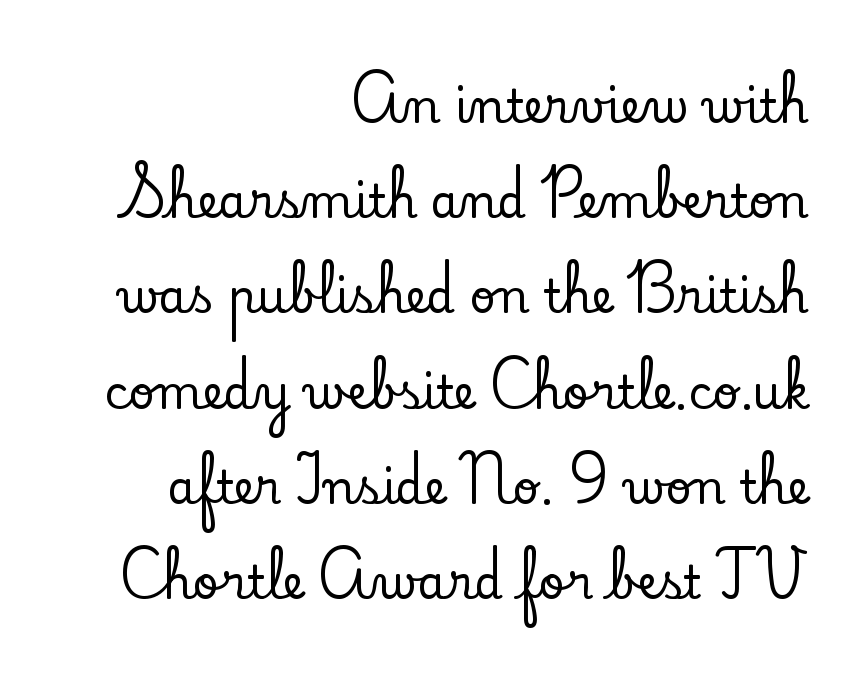
The image shows 46 px serif type, upright; set right-aligned, loose line spacing (2.07x), normal letter spacing, not underlined; low stroke contrast and a small x-height.
